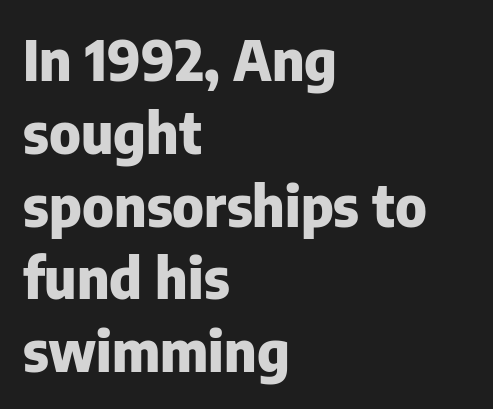
{"serif": "no", "italic": "no", "bold": "yes", "weight": "heavy", "width": "normal", "stroke_contrast": "low", "x_height": "medium", "monospaced": "no", "underline": "no", "align": "left", "line_spacing": "normal", "line_spacing_ratio": 1.3, "letter_spacing": "normal", "letter_spacing_em": 0.0, "glyph_px": 56}
